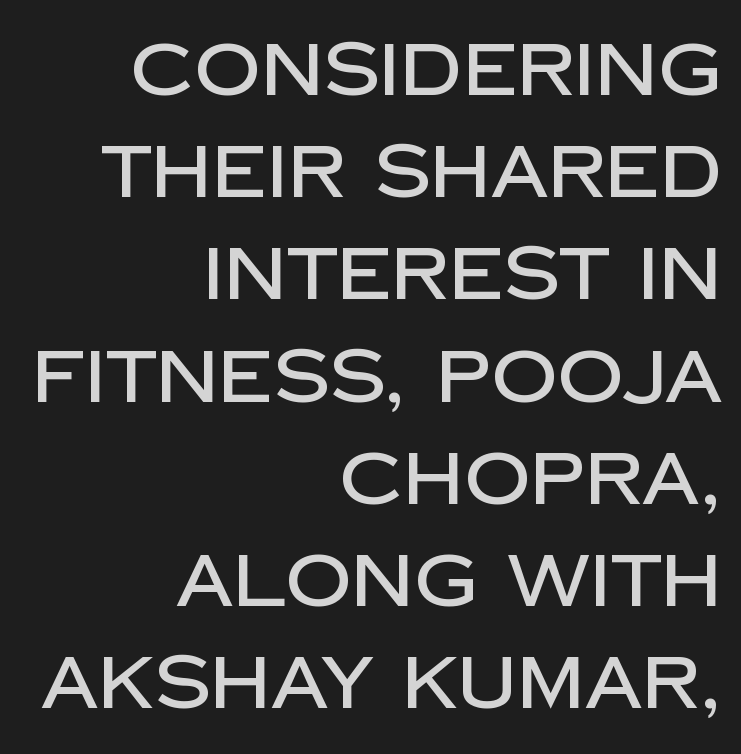
Q: Is the text italic (slanted)? A: No, it is upright.
Q: Is the typeface a serif or a sans-serif typeface? A: Sans-serif.
Q: Is the text underlined? A: No.
Q: How is the paragraph aligned? A: Right-aligned.
Q: Is the spacing between letters normal or unusually wide? A: Normal.
Q: Is the spacing between lines tight, normal or loose? A: Normal.
Q: Width (condensed, normal, or wide)? A: Normal.
Q: Stroke contrast? A: Low.
Q: x-height? A: Large.
Q: Monospaced? A: No.
